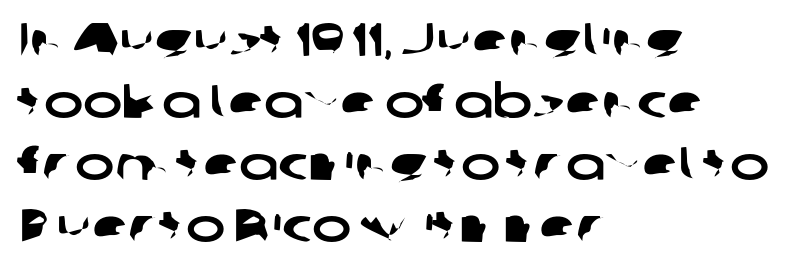
{"serif": "no", "width": "wide", "stroke_contrast": "low", "x_height": "medium", "monospaced": "no", "underline": "no", "align": "left", "line_spacing": "normal", "line_spacing_ratio": 1.32, "letter_spacing": "normal", "letter_spacing_em": 0.0, "glyph_px": 47}
